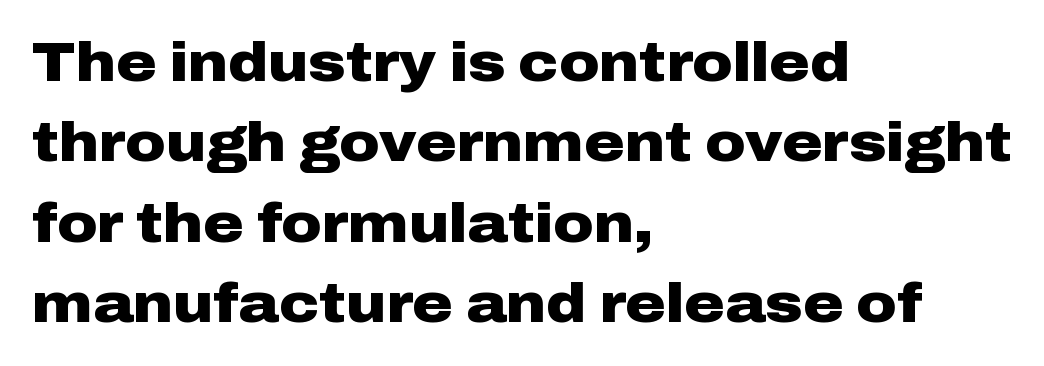
The image shows 55 px heavy, wide sans-serif type, upright; set left-aligned, normal line spacing (1.46x), normal letter spacing, not underlined; low stroke contrast and a medium x-height.
